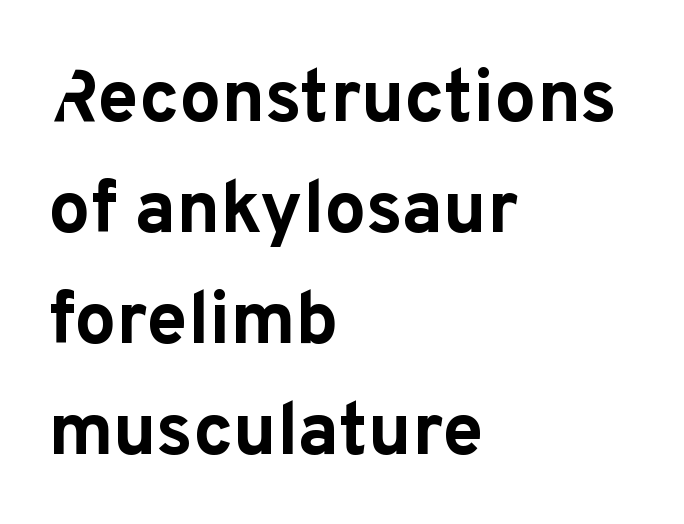
Q: Is the text bold? A: Yes.
Q: Is the text italic (slanted)? A: No, it is upright.
Q: Is the typeface a serif or a sans-serif typeface? A: Sans-serif.
Q: Is the text underlined? A: No.
Q: How is the paragraph aligned? A: Left-aligned.
Q: Is the spacing between letters normal or unusually wide? A: Normal.
Q: Is the spacing between lines tight, normal or loose? A: Normal.
Q: Width (condensed, normal, or wide)? A: Normal.
Q: Stroke contrast? A: Low.
Q: x-height? A: Medium.
Q: Monospaced? A: No.
